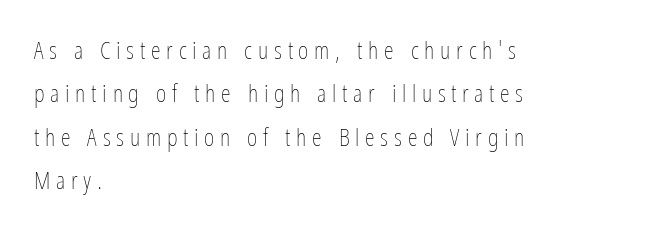
This is not heavy type; no bold has been used. Tall strokes in this sample are plumb rather than angled. In CSS terms this would be text-align: left. Has an underline been added? It has not. These lines have a slow, spaced-out rhythm from letter to letter.
